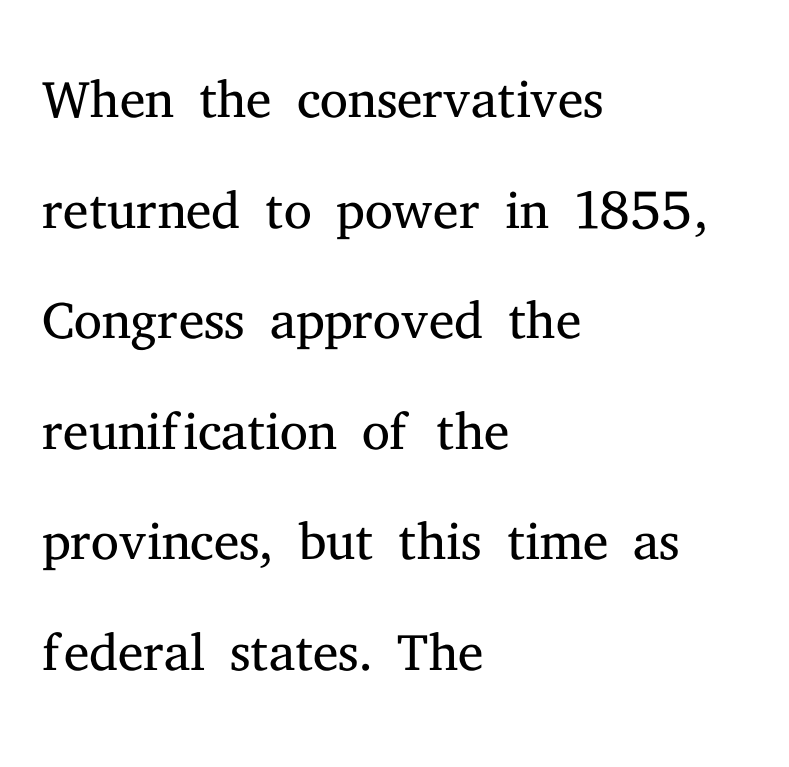
{"serif": "yes", "italic": "no", "bold": "no", "weight": "light", "width": "normal", "stroke_contrast": "medium", "x_height": "medium", "monospaced": "no", "underline": "no", "align": "left", "line_spacing": "normal", "line_spacing_ratio": 1.4, "letter_spacing": "normal", "letter_spacing_em": 0.0, "glyph_px": 79}
